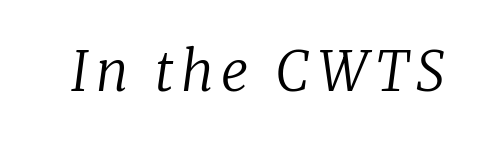
Think of a printed novel: that variable character pitch is what you see here. Stroke thickness stays within the range of a standard reading face or lighter. Observe the lean: these are italic letterforms. No word sits above an underline. Letterform terminals end in serifs throughout the passage.
